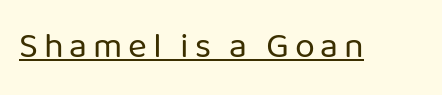
Q: Is the text bold? A: No.
Q: Is the text italic (slanted)? A: No, it is upright.
Q: Is the typeface a serif or a sans-serif typeface? A: Sans-serif.
Q: Is the text underlined? A: Yes.
Q: Width (condensed, normal, or wide)? A: Normal.
Q: Stroke contrast? A: Low.
Q: x-height? A: Medium.
Q: Monospaced? A: No.
